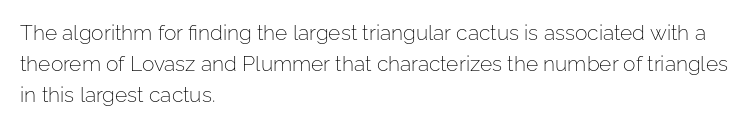
Q: Is the text bold? A: No.
Q: Is the text italic (slanted)? A: No, it is upright.
Q: Is the text underlined? A: No.
Q: How is the paragraph aligned? A: Left-aligned.
Q: Is the spacing between letters normal or unusually wide? A: Normal.
Q: Is the spacing between lines tight, normal or loose? A: Normal.
